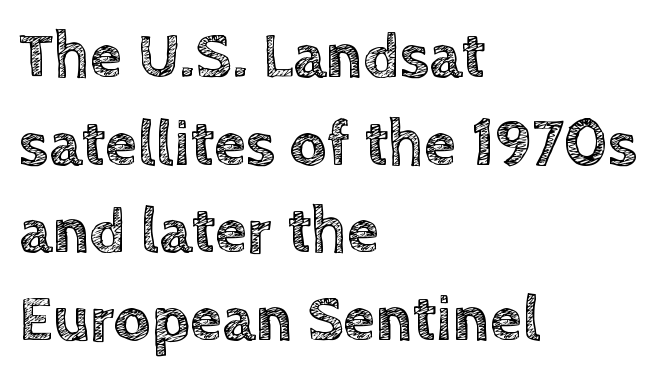
{"italic": "no", "width": "normal", "x_height": "large", "monospaced": "no", "underline": "no", "align": "left", "line_spacing": "normal", "line_spacing_ratio": 1.35, "letter_spacing": "normal", "letter_spacing_em": 0.0, "glyph_px": 65}
